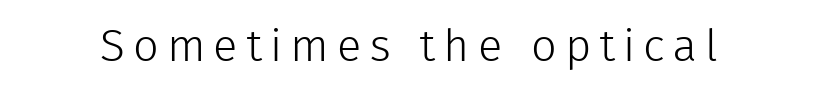
Q: Is the text bold? A: No.
Q: Is the text italic (slanted)? A: No, it is upright.
Q: Is the typeface a serif or a sans-serif typeface? A: Sans-serif.
Q: Is the text underlined? A: No.
Q: Width (condensed, normal, or wide)? A: Normal.
Q: Stroke contrast? A: Low.
Q: x-height? A: Medium.
Q: Monospaced? A: No.
